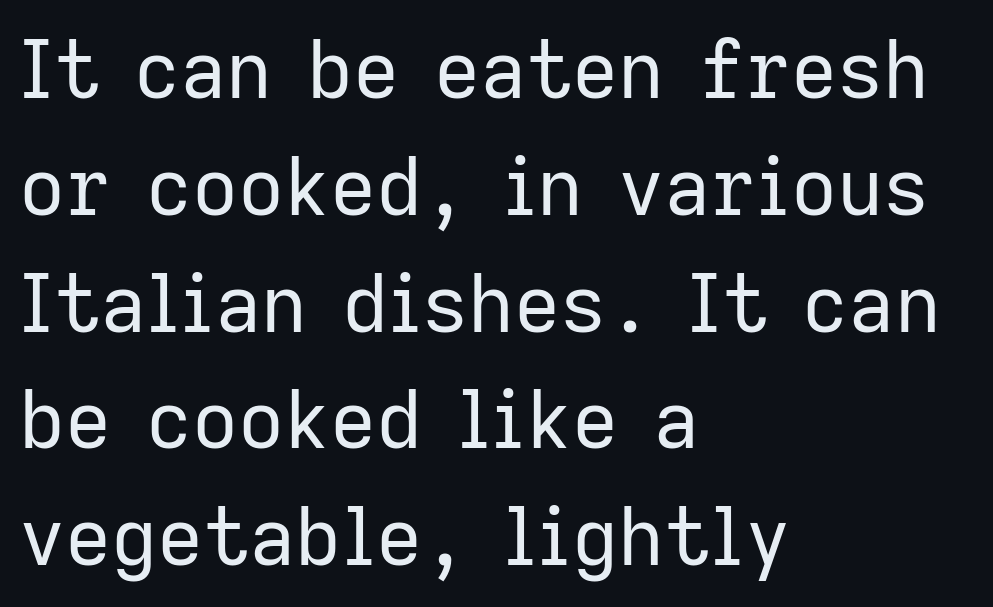
Proportional: the letters do not fall into vertical columns. Inter-character spacing is left at the font's built-in metrics. Ink coverage per letter is moderate at most. The passage shown is not underscored anywhere. Nothing sits at the stroke ends, so this counts as sans-serif.
